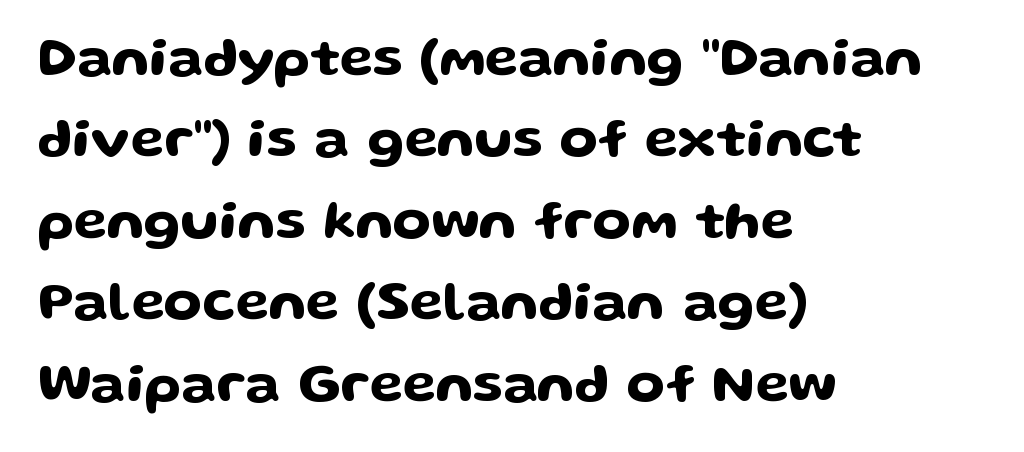
The image shows 55 px wide sans-serif type, upright; set left-aligned, normal line spacing (1.48x), normal letter spacing, not underlined; low stroke contrast and a medium x-height.
